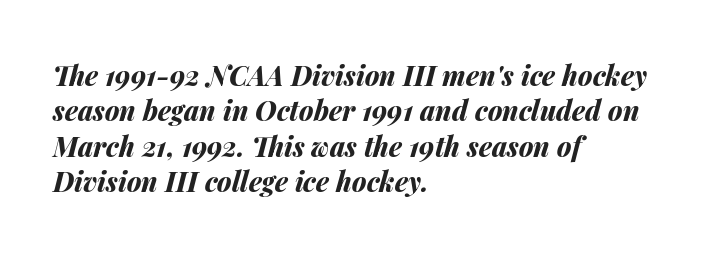
Q: Is the text bold? A: Yes.
Q: Is the text italic (slanted)? A: Yes, it leans right by about 14 degrees.
Q: Is the text underlined? A: No.
Q: How is the paragraph aligned? A: Left-aligned.
Q: Is the spacing between letters normal or unusually wide? A: Normal.
Q: Is the spacing between lines tight, normal or loose? A: Normal.
